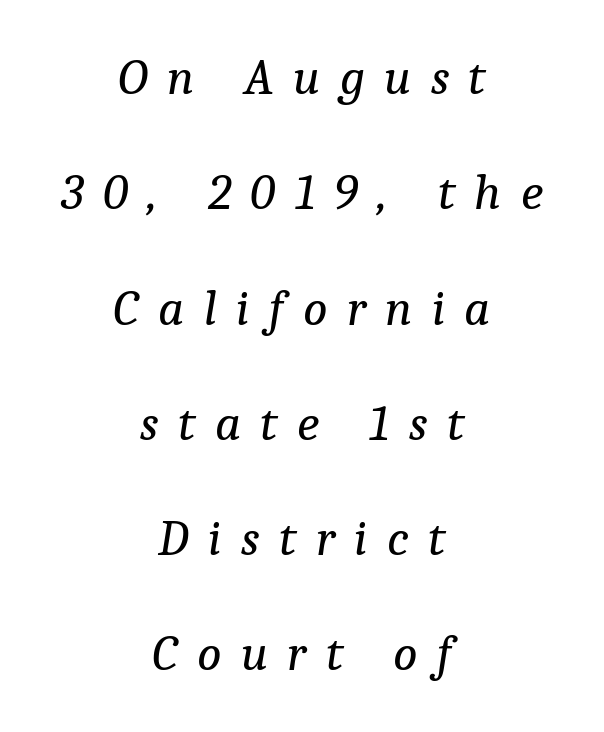
Q: Is the text bold? A: No.
Q: Is the text italic (slanted)? A: Yes, it leans right by about 9 degrees.
Q: Is the typeface a serif or a sans-serif typeface? A: Serif.
Q: Is the text underlined? A: No.
Q: How is the paragraph aligned? A: Centered.
Q: Is the spacing between letters normal or unusually wide? A: Unusually wide.
Q: Is the spacing between lines tight, normal or loose? A: Loose.
Q: Width (condensed, normal, or wide)? A: Normal.
Q: Stroke contrast? A: Low.
Q: x-height? A: Medium.
Q: Monospaced? A: No.
